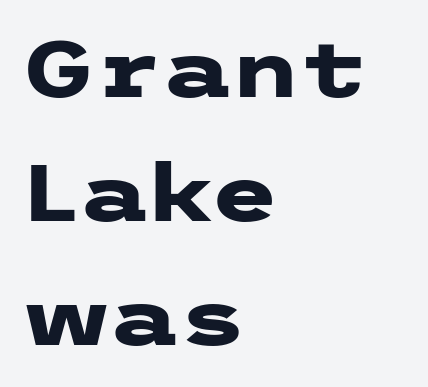
The image shows 79 px heavy, wide sans-serif type, upright; set left-aligned, normal line spacing (1.57x), normal letter spacing, not underlined; low stroke contrast and a medium x-height.
